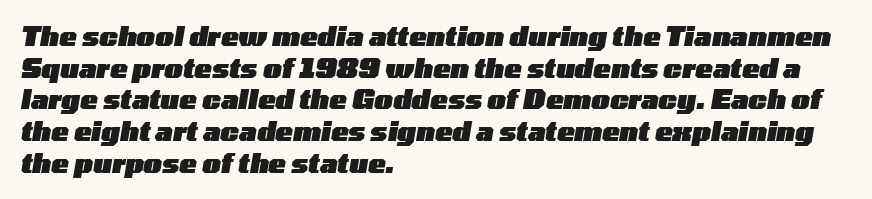
The glyphs are unaccompanied by any horizontal stroke below them. Inter-character spacing is left at the font's built-in metrics. The face used here has a pronounced slope to its letters. You'd pick this weight for a headline — it's a proper bold. Line beginnings align vertically; line endings do not.
